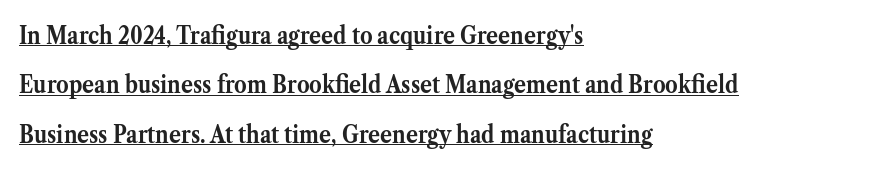
No extra tracking has been applied to these lines. Is there any slant? The stems are plumb. The lettering is marked with a stroke running underneath it. A typesetter would call this leading open, well beyond the default. Every row of glyphs begins at an identical x-position on the left.
